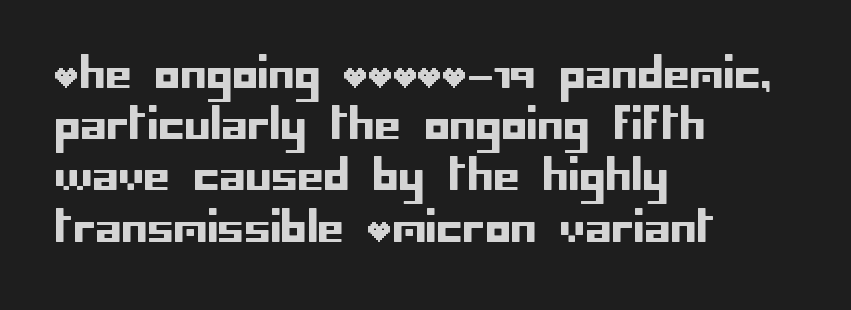
Q: Is the text italic (slanted)? A: No, it is upright.
Q: Is the typeface a serif or a sans-serif typeface? A: Sans-serif.
Q: Is the text underlined? A: No.
Q: How is the paragraph aligned? A: Left-aligned.
Q: Is the spacing between letters normal or unusually wide? A: Normal.
Q: Width (condensed, normal, or wide)? A: Normal.
Q: Stroke contrast? A: Low.
Q: x-height? A: Large.
